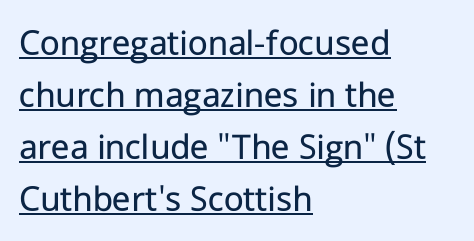
{"serif": "no", "italic": "no", "bold": "no", "weight": "regular", "width": "normal", "stroke_contrast": "low", "x_height": "medium", "monospaced": "no", "underline": "yes", "align": "left", "line_spacing": "normal", "line_spacing_ratio": 1.37, "letter_spacing": "normal", "letter_spacing_em": 0.0, "glyph_px": 38}
